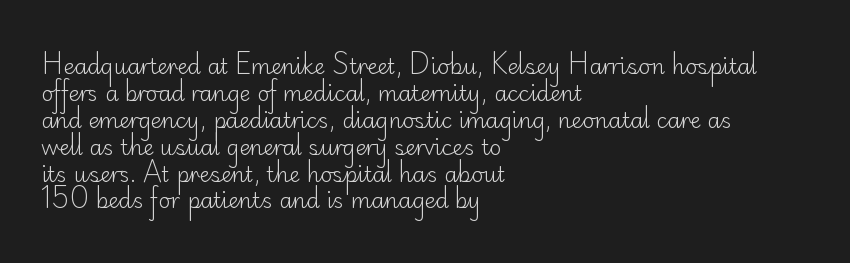
The image shows 21 px text type, upright; set left-aligned, normal line spacing (1.28x), normal letter spacing, not underlined.
